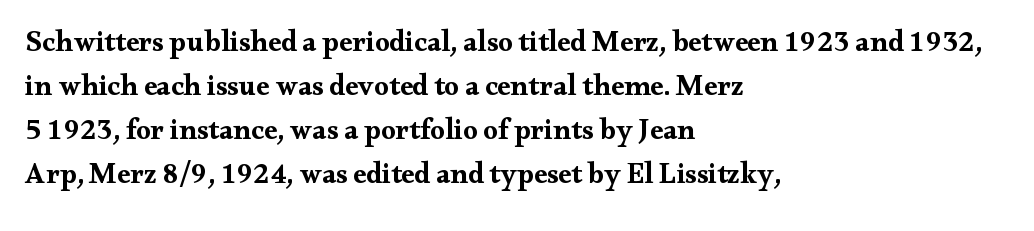
The image shows 29 px bold, wide serif type, upright; set left-aligned, normal line spacing (1.52x), normal letter spacing, not underlined; medium stroke contrast and a small x-height.
